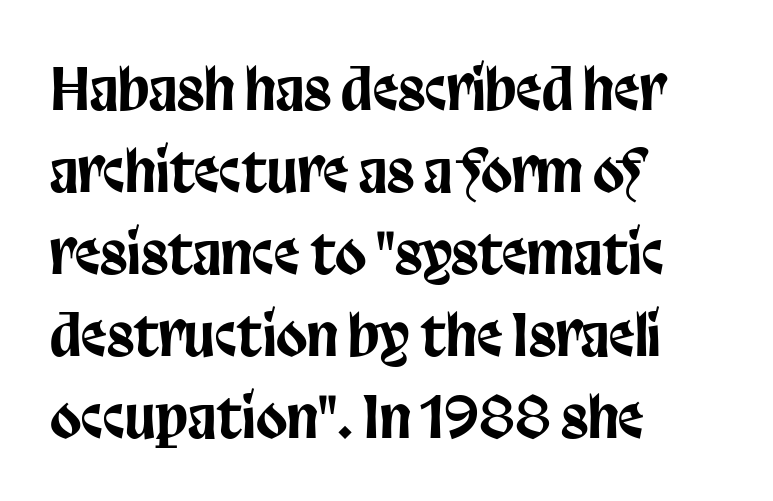
Nope, not italic — everything's standing straight. Quick note: underline off. The tracking reads as untouched default to a designer's eye. Note the varied advance widths — an 'i' is clearly narrower than an 'm'. The designer left line spacing at the default. The type family on display is of the sans-serif kind.
